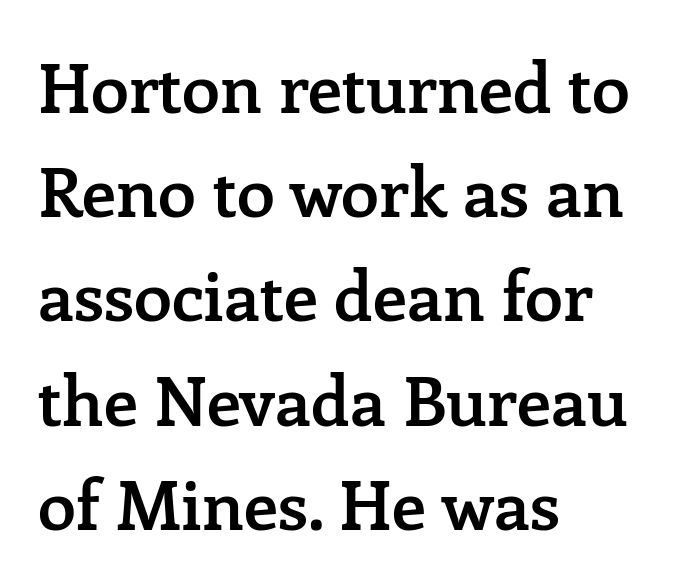
{"serif": "yes", "italic": "no", "bold": "semi", "weight": "semibold", "width": "normal", "stroke_contrast": "low", "x_height": "medium", "monospaced": "no", "underline": "no", "align": "left", "line_spacing": "normal", "line_spacing_ratio": 1.51, "letter_spacing": "normal", "letter_spacing_em": 0.0, "glyph_px": 69}
